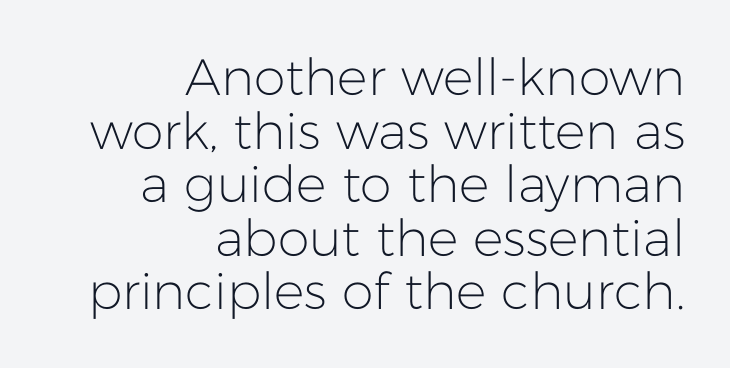
These lines were composed using upright roman letters. The rendering uses a small line-height, squeezing the rows. Which margin do the lines hug? The right one — the left edge is uneven. Nobody drew a line under any word here. Note the varied advance widths — an 'i' is clearly narrower than an 'm'. Unlike a traditional serif, this face leaves its strokes unadorned.
